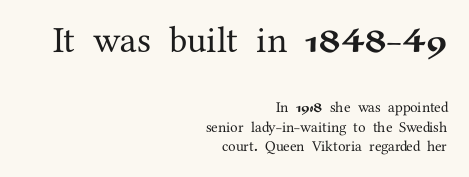
The image shows 37 px serif type, upright; set right-aligned, normal line spacing (1.31x), normal letter spacing, not underlined; the first (top) block is 2.47x larger; medium stroke contrast and a medium x-height.
